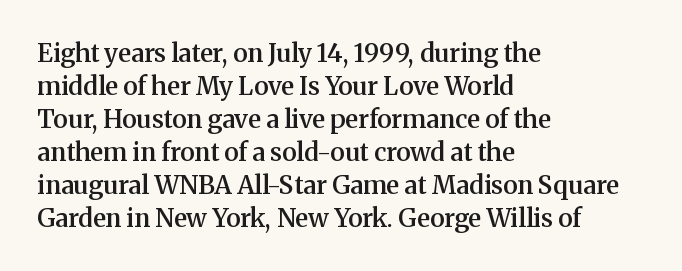
The image shows 25 px text type, upright; set left-aligned, normal line spacing (1.32x), normal letter spacing, not underlined.
